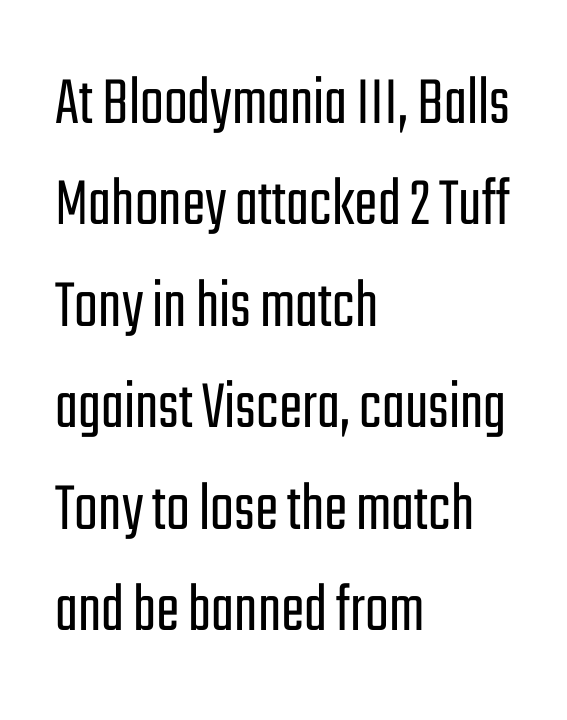
The image shows 70 px light, condensed sans-serif type, upright; set left-aligned, normal line spacing (1.45x), normal letter spacing, not underlined; low stroke contrast and a medium x-height.
